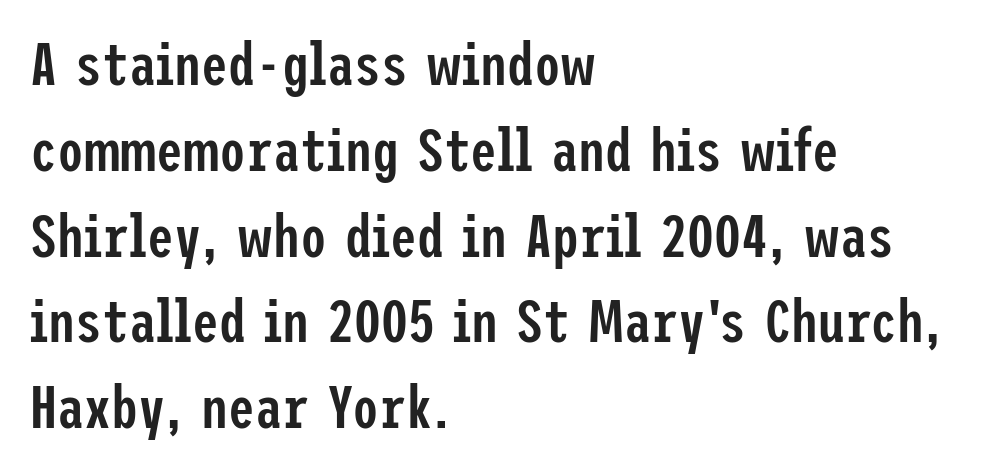
{"serif": "no", "italic": "no", "bold": "semi", "weight": "semibold", "width": "condensed", "stroke_contrast": "low", "x_height": "medium", "underline": "no", "align": "left", "line_spacing": "normal", "line_spacing_ratio": 1.43, "letter_spacing": "normal", "letter_spacing_em": 0.0, "glyph_px": 60}
